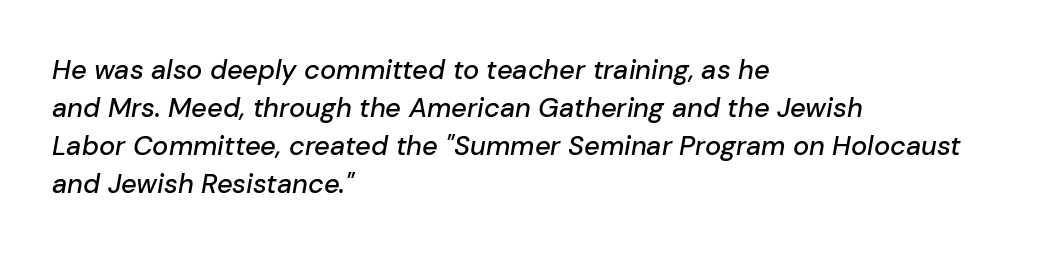
Quick note: underline off. Where is the straight margin? On the left. The rows are spaced the way most documents space them. Glyph-to-glyph distance matches everyday printed text. A typesetter would mark this as italic.
